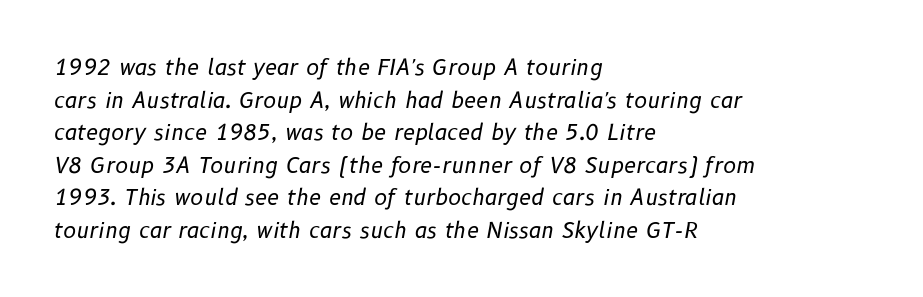
{"italic": "yes", "lean": "right", "slant_degrees": 10, "bold": "no", "underline": "no", "align": "left", "line_spacing": "normal", "line_spacing_ratio": 1.48, "letter_spacing": "normal", "letter_spacing_em": 0.0, "glyph_px": 22}
